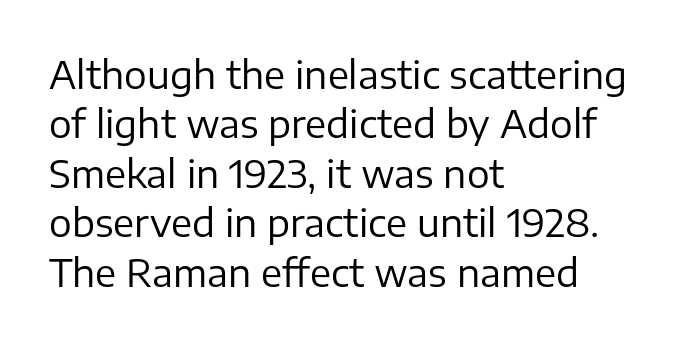
The image shows 38 px regular-weight sans-serif type, upright; set left-aligned, normal line spacing (1.3x), normal letter spacing, not underlined; low stroke contrast and a medium x-height.
